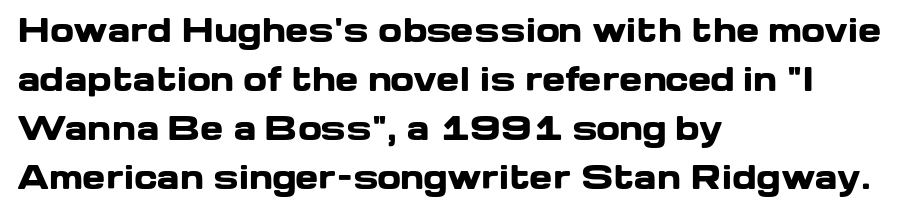
These lines are rendered in a variable-pitch font. What stands out about the letter spacing? Nothing — it is the standard amount. The paragraph shown leans on its left margin. Caption: bold face, heavy strokes.
